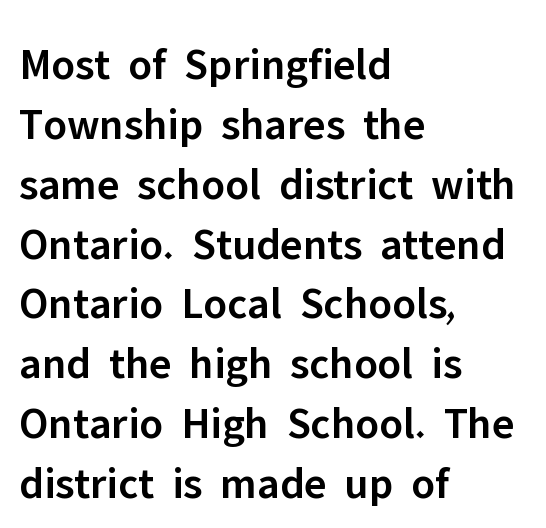
Q: Is the text bold? A: Semi-bold.
Q: Is the text italic (slanted)? A: No, it is upright.
Q: Is the typeface a serif or a sans-serif typeface? A: Sans-serif.
Q: Is the text underlined? A: No.
Q: How is the paragraph aligned? A: Left-aligned.
Q: Is the spacing between letters normal or unusually wide? A: Normal.
Q: Is the spacing between lines tight, normal or loose? A: Normal.
Q: Width (condensed, normal, or wide)? A: Normal.
Q: Stroke contrast? A: Low.
Q: x-height? A: Medium.
Q: Monospaced? A: No.
